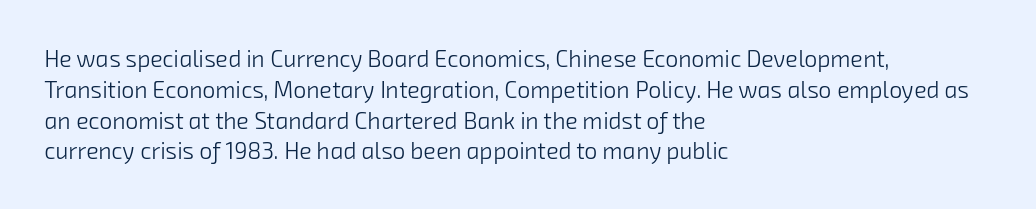
The image shows 23 px text type; set left-aligned, normal line spacing (1.34x), normal letter spacing, not underlined.
